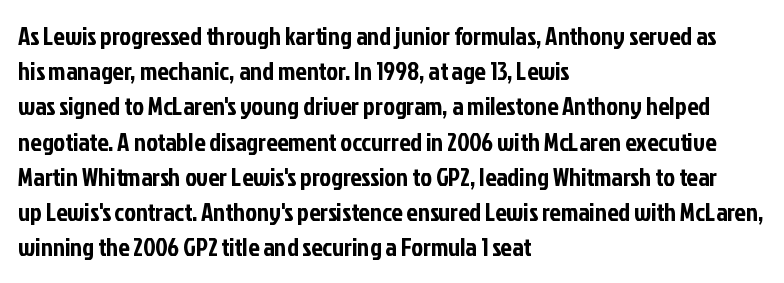
Q: Is the text italic (slanted)? A: No, it is upright.
Q: Is the text underlined? A: No.
Q: How is the paragraph aligned? A: Left-aligned.
Q: Is the spacing between letters normal or unusually wide? A: Normal.
Q: Is the spacing between lines tight, normal or loose? A: Normal.
